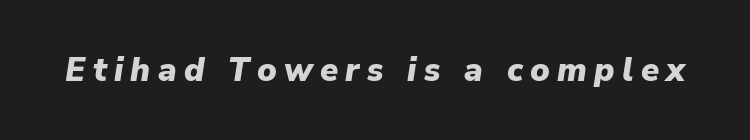
The image shows 33 px heavy type, italic (leaning right); set unusually wide letter spacing (+0.22 em), not underlined; low stroke contrast and a medium x-height.
